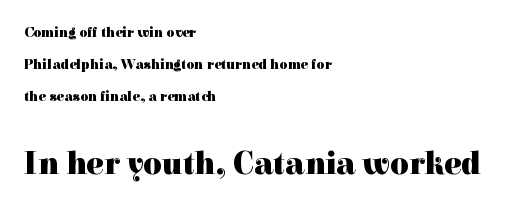
How are the letters spaced? Ordinarily, with no added tracking. Reading top to bottom, the characters get bigger at the block break. Unmarked baselines from the first word to the last. Here the designer chose a conventional face with non-uniform glyph widths. Set as a true bold cut, around the 700 mark. Line starts are locked; line ends wander.
